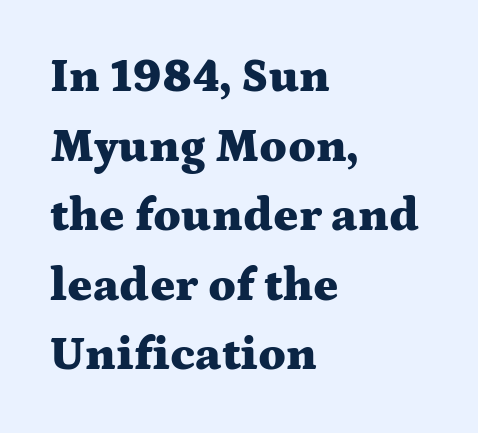
{"serif": "yes", "italic": "no", "bold": "yes", "weight": "heavy", "width": "wide", "stroke_contrast": "medium", "x_height": "medium", "monospaced": "no", "underline": "no", "align": "left", "line_spacing": "normal", "line_spacing_ratio": 1.48, "letter_spacing": "normal", "letter_spacing_em": 0.0, "glyph_px": 47}
